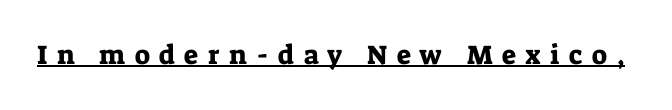
Q: Is the text italic (slanted)? A: No, it is upright.
Q: Is the text underlined? A: Yes.
Q: Is the spacing between letters normal or unusually wide? A: Unusually wide.
